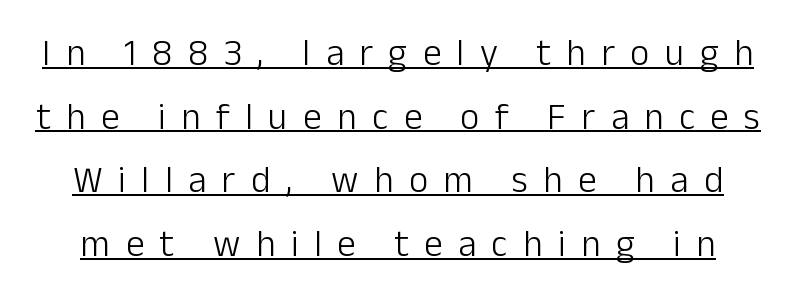
Q: Is the text bold? A: No.
Q: Is the text italic (slanted)? A: No, it is upright.
Q: Is the typeface a serif or a sans-serif typeface? A: Sans-serif.
Q: Is the text underlined? A: Yes.
Q: Is the spacing between letters normal or unusually wide? A: Unusually wide.
Q: Width (condensed, normal, or wide)? A: Normal.
Q: Stroke contrast? A: Low.
Q: x-height? A: Medium.
Q: Monospaced? A: No.
